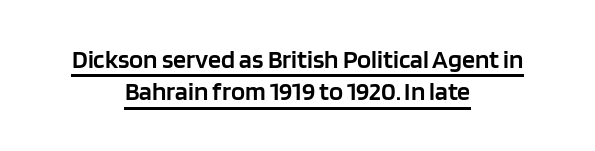
Look at the stroke-to-counter ratio: somewhat heavy, a semibold. The face used here is rendered with its standard letterfit. This rendering features underlined lettering. Regarding leading, the lines here are spaced in the standard way. Nope, not italic — everything's standing straight. If you folded the block vertically in half, each line would mirror itself in length.
